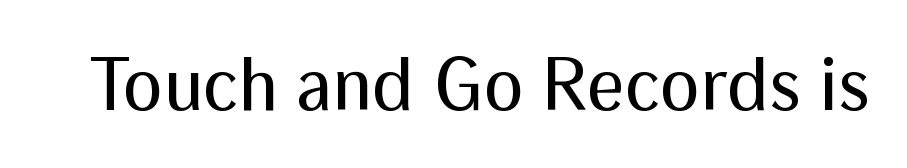
The image shows 75 px regular-weight sans-serif type, upright; set normal letter spacing, not underlined; medium stroke contrast and a medium x-height.
